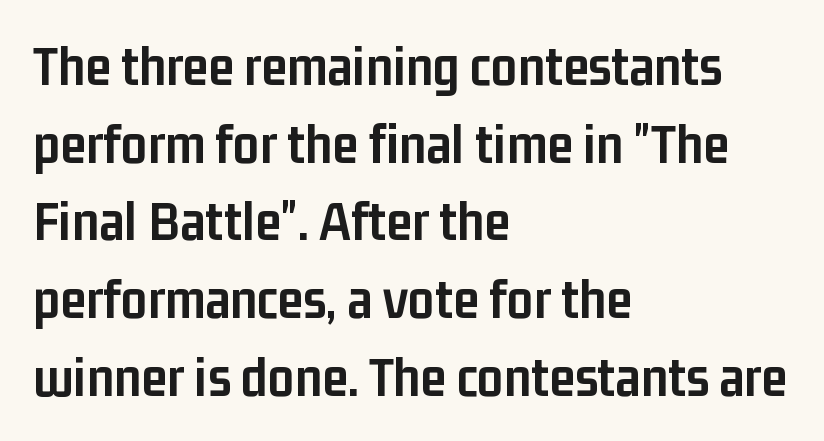
The image shows 58 px semibold, condensed sans-serif type, upright; set left-aligned, normal line spacing (1.34x), normal letter spacing, not underlined; low stroke contrast and a medium x-height.
